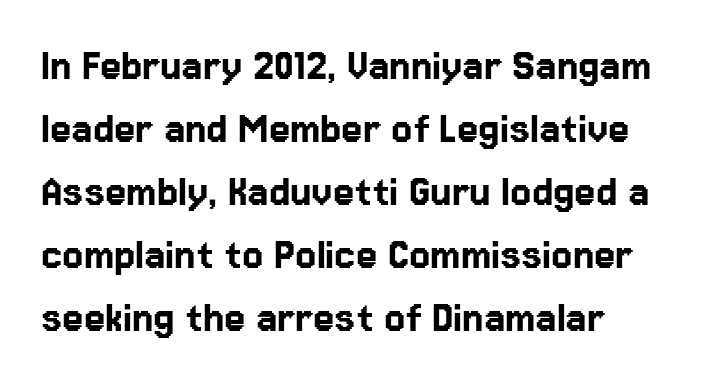
The font's upright variant was chosen for this text. This is sans-serif lettering, the kind often seen on screens and signage. The rendering uses a moderate line-height, typical for paragraphs. Reading down the block, your eye returns to a fixed left position each line. Unmarked baselines from the first word to the last.
